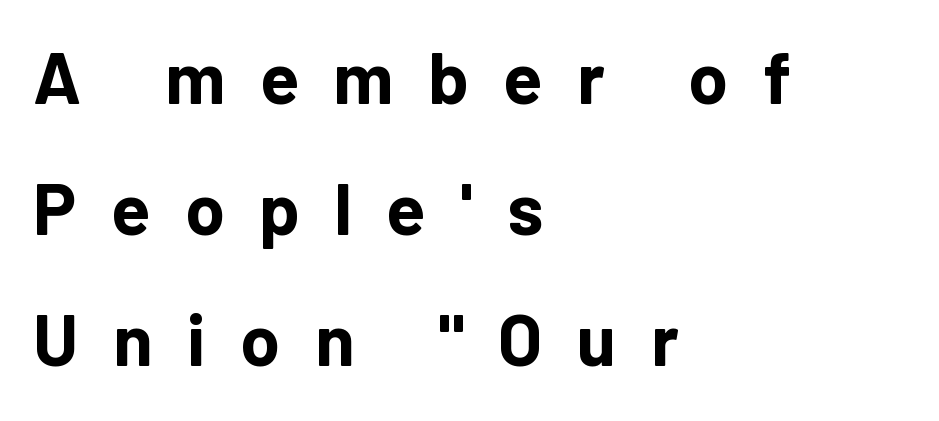
{"serif": "no", "italic": "no", "bold": "yes", "weight": "bold", "width": "normal", "stroke_contrast": "low", "x_height": "medium", "monospaced": "no", "underline": "no", "align": "left", "line_spacing_ratio": 1.82, "letter_spacing": "wide", "letter_spacing_em": 0.48, "glyph_px": 72}
